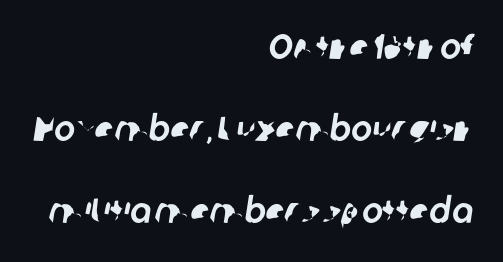
{"serif": "no", "width": "normal", "stroke_contrast": "low", "x_height": "medium", "monospaced": "no", "underline": "no", "align": "right", "line_spacing": "loose", "line_spacing_ratio": 2.34, "letter_spacing": "normal", "letter_spacing_em": 0.0, "glyph_px": 35}
